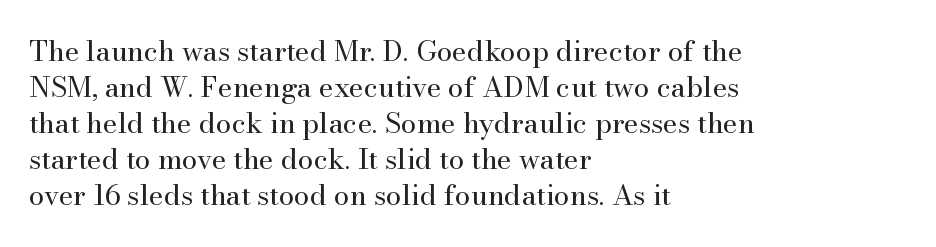
Each word holds together tightly as a unit, with standard inter-letter gaps. Do the characters align in a grid? No, the font is proportional. Words float on clear page, feet unadorned. Honestly, the row spacing looks completely unremarkable. The face looks like a standard text weight, possibly lighter.
